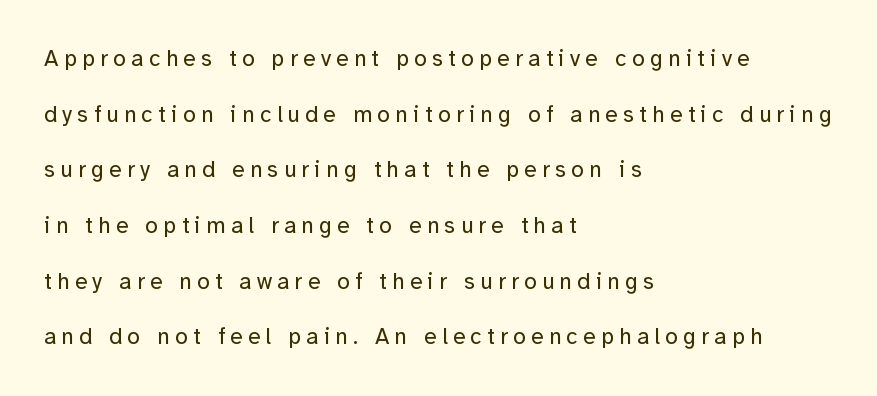
Q: Is the text bold? A: No.
Q: Is the text italic (slanted)? A: No, it is upright.
Q: Is the text underlined? A: No.
Q: How is the paragraph aligned? A: Left-aligned.
Q: Is the spacing between letters normal or unusually wide? A: Unusually wide.
Q: Is the spacing between lines tight, normal or loose? A: Loose.
